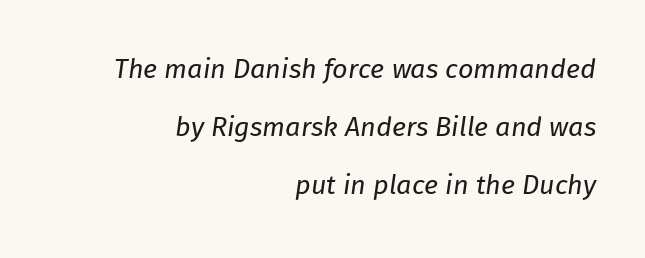
{"italic": "yes", "lean": "right", "slant_degrees": 8, "bold": "no", "underline": "no", "align": "right", "line_spacing": "loose", "line_spacing_ratio": 2.15, "letter_spacing": "normal", "letter_spacing_em": 0.0, "glyph_px": 27}
